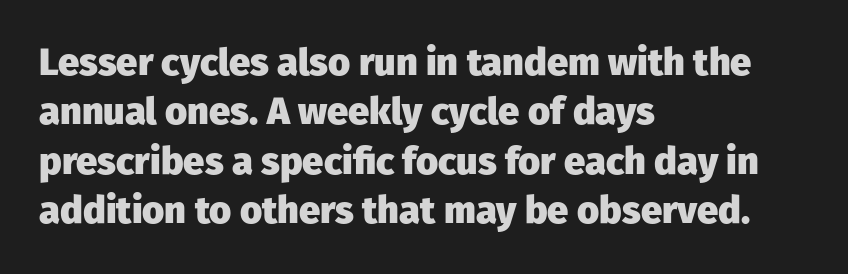
{"serif": "no", "italic": "no", "bold": "yes", "weight": "heavy", "width": "normal", "stroke_contrast": "low", "x_height": "medium", "monospaced": "no", "underline": "no", "align": "left", "line_spacing": "normal", "line_spacing_ratio": 1.3, "letter_spacing": "normal", "letter_spacing_em": 0.0, "glyph_px": 38}
